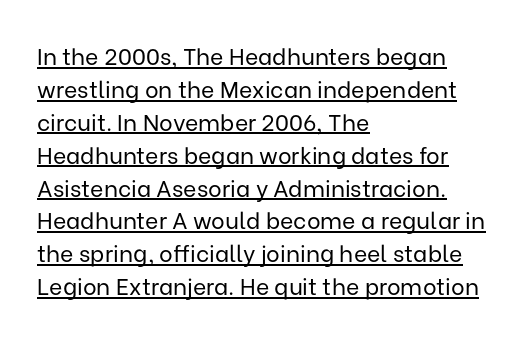
The image shows 23 px text type, upright; set left-aligned, normal line spacing (1.43x), normal letter spacing, underlined.
